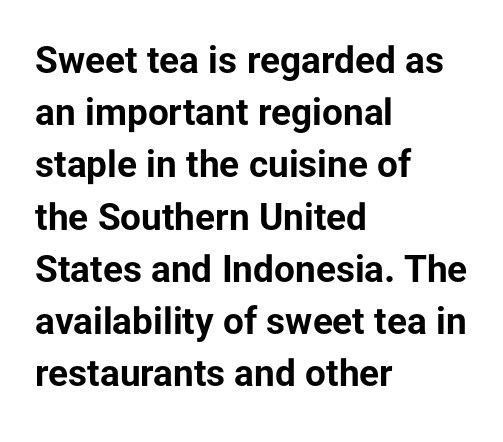
The image shows 37 px bold sans-serif type, upright; set left-aligned, normal line spacing (1.41x), normal letter spacing, not underlined; low stroke contrast and a medium x-height.
